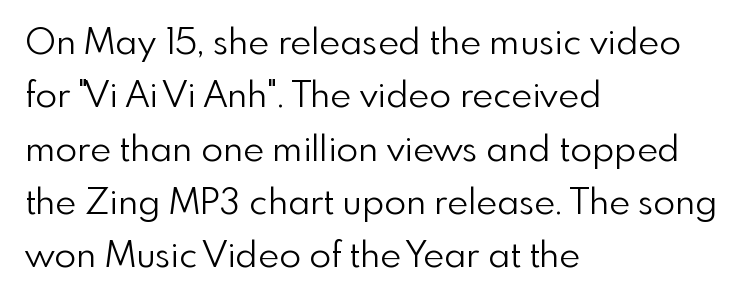
The image shows 36 px light sans-serif type, upright; set left-aligned, normal line spacing (1.48x), normal letter spacing, not underlined; low stroke contrast and a small x-height.
